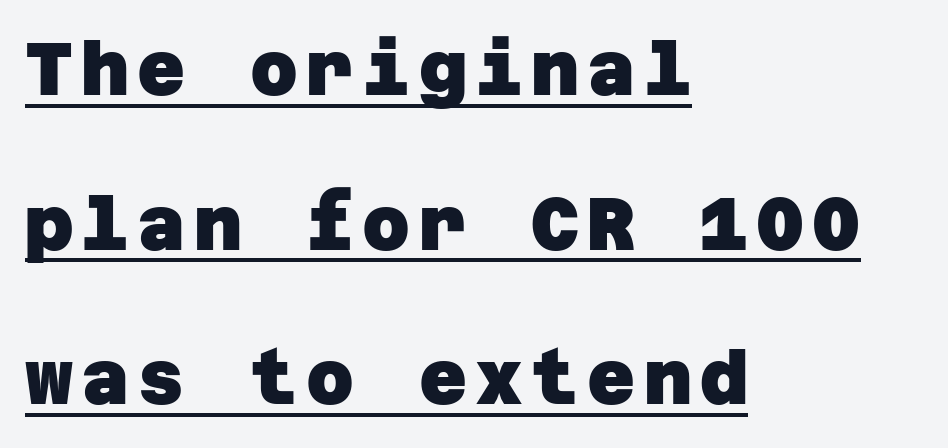
{"serif": "no", "bold": "yes", "weight": "heavy", "width": "normal", "stroke_contrast": "low", "x_height": "large", "underline": "yes", "align": "left", "line_spacing": "loose", "line_spacing_ratio": 2.09, "glyph_px": 74}
